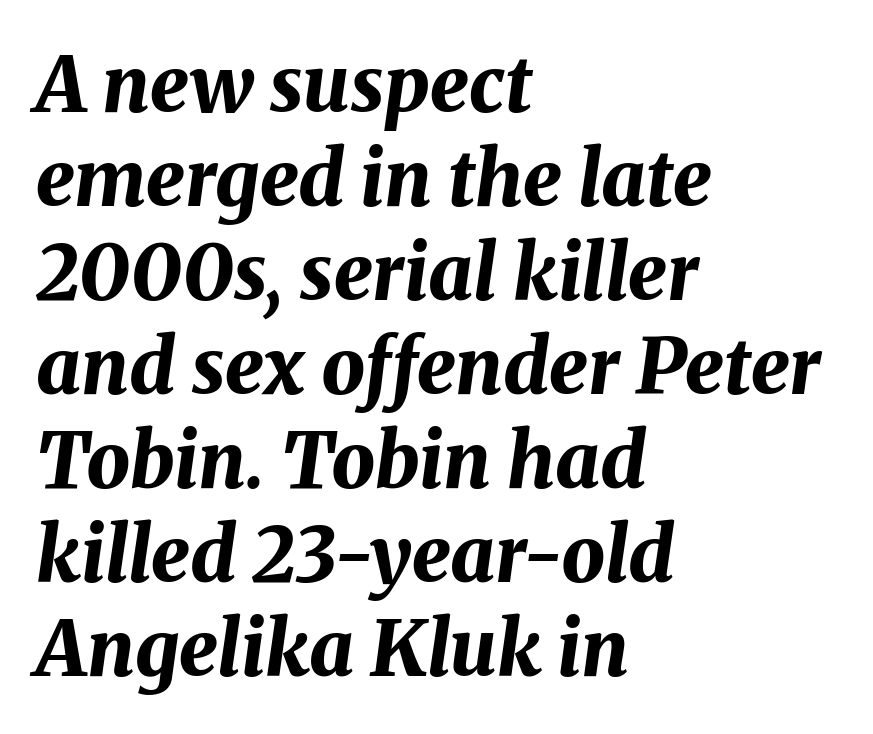
{"italic": "yes", "lean": "right", "slant_degrees": 8, "bold": "yes", "weight": "bold", "width": "normal", "stroke_contrast": "medium", "x_height": "medium", "monospaced": "no", "underline": "no", "align": "left", "line_spacing_ratio": 1.22, "letter_spacing": "normal", "letter_spacing_em": 0.0, "glyph_px": 77}
